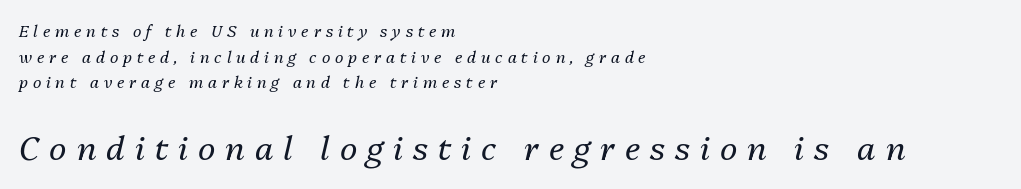
This layout puts the modest block above and the oversized block below. Typeset ragged right — the left edge is the straight one. Evenly set lines give the paragraph a standard silhouette. The typeface has the unassuming heft of standard copy or less. Anything drawn beneath the words? Only blank space. The face used here is proportionally spaced, like ordinary book or web type.
